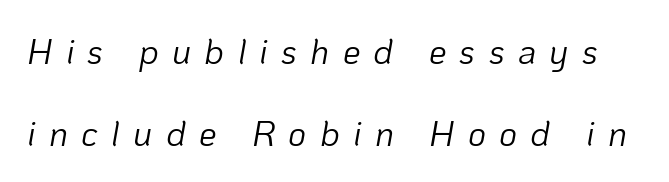
{"italic": "yes", "lean": "right", "slant_degrees": 10, "bold": "no", "weight": "light", "width": "normal", "stroke_contrast": "low", "x_height": "medium", "monospaced": "no", "underline": "no", "line_spacing": "loose", "line_spacing_ratio": 2.34, "letter_spacing": "wide", "letter_spacing_em": 0.38, "glyph_px": 35}
